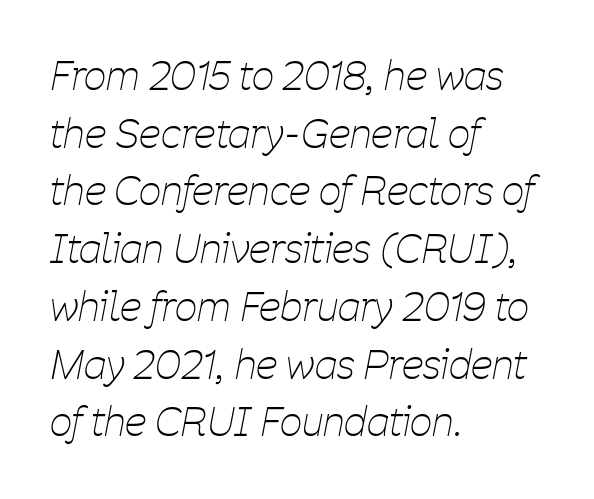
The image shows 39 px thin, condensed type, italic (leaning right); set left-aligned, normal line spacing (1.48x), normal letter spacing, not underlined; low stroke contrast and a medium x-height.
